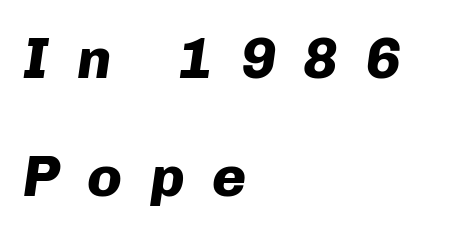
The image shows 58 px heavy type, italic (leaning right); set left-aligned, loose line spacing (2.04x), unusually wide letter spacing (+0.47 em), not underlined; low stroke contrast and a medium x-height.
